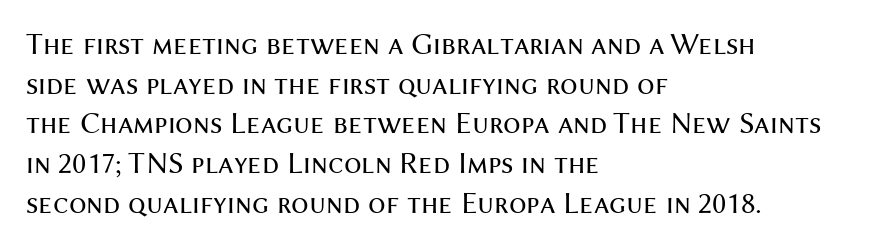
Q: Is the text bold? A: No.
Q: Is the text italic (slanted)? A: No, it is upright.
Q: Is the typeface a serif or a sans-serif typeface? A: Sans-serif.
Q: Is the text underlined? A: No.
Q: How is the paragraph aligned? A: Left-aligned.
Q: Is the spacing between letters normal or unusually wide? A: Normal.
Q: Is the spacing between lines tight, normal or loose? A: Normal.
Q: Width (condensed, normal, or wide)? A: Normal.
Q: Stroke contrast? A: Medium.
Q: x-height? A: Medium.
Q: Monospaced? A: No.
